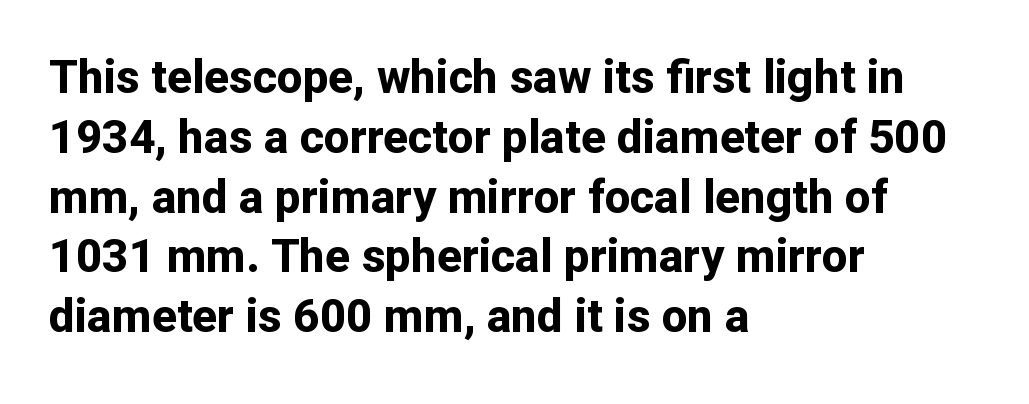
Is the letter spacing exaggerated? No — it looks like the ordinary default. Reading down the block, your eye returns to a fixed left position each line. Proportional: the letters do not fall into vertical columns. A typesetter would call this leading conventional body-copy spacing. The characters display no serif detailing; their extremities are plain.
